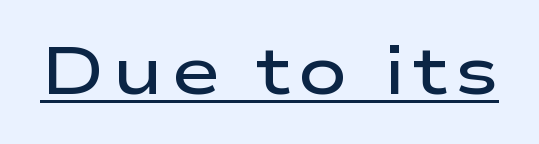
Q: Is the text bold? A: Semi-bold.
Q: Is the text italic (slanted)? A: No, it is upright.
Q: Is the typeface a serif or a sans-serif typeface? A: Sans-serif.
Q: Is the text underlined? A: Yes.
Q: Width (condensed, normal, or wide)? A: Wide.
Q: Stroke contrast? A: Low.
Q: x-height? A: Medium.
Q: Monospaced? A: No.
